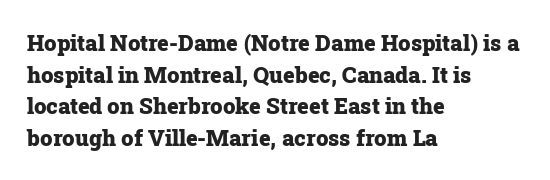
Beneath every word, the page is bare. Successive baselines arrive at the customary interval. It's the straight-up-and-down kind of type. Which margin do the lines hug? The left one — the right edge is uneven. Thick stems and heavy bowls — unmistakably bold.
